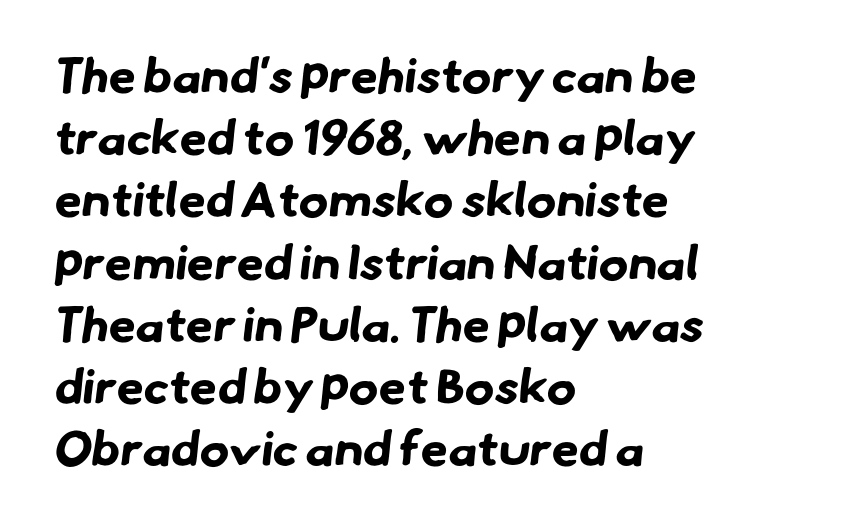
Baseline-to-baseline distance is the conventional proportion of letter height. If you drew a ruler down the left edge, every line would touch it. To sum up the face: it is a sans, with no serifs. There is no visible air inserted between adjacent glyphs. Do the characters align in a grid? No, the font is proportional. The passage shown is emphatically bold.
